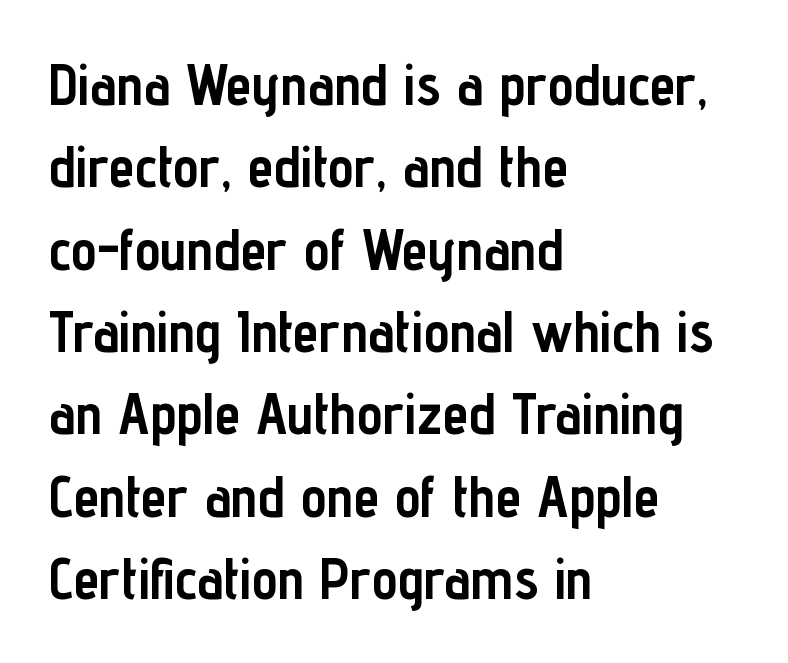
Spacing verdict: proportional, widths tailored to each character. Upright lettering throughout. These lines sit exactly where default settings would place them. Nothing sits at the stroke ends, so this counts as sans-serif.
